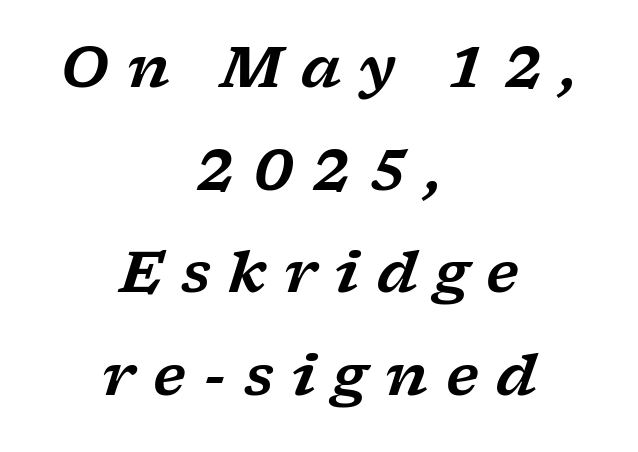
Is the type slanted? Yes — the strokes lean at a clear angle. The characters display serif detailing at their extremities. The face used here is proportionally spaced, like ordinary book or web type. The letters are spread apart with noticeably loose tracking.
